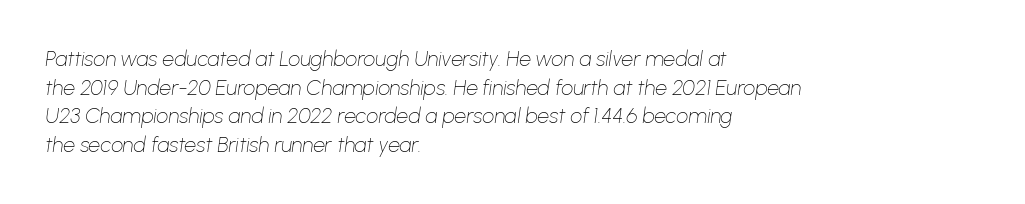
{"italic": "yes", "lean": "right", "slant_degrees": 8, "bold": "no", "underline": "no", "align": "left", "line_spacing": "normal", "line_spacing_ratio": 1.36, "letter_spacing": "normal", "letter_spacing_em": 0.0, "glyph_px": 21}
